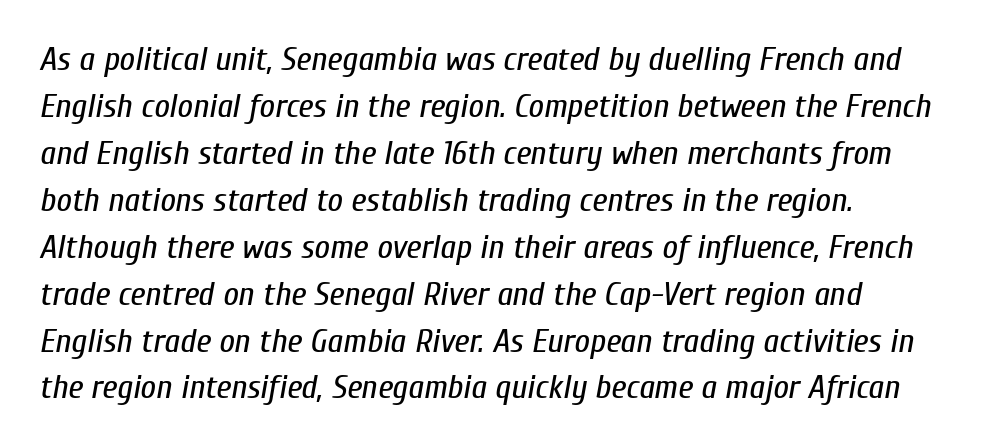
Nothing heavy about these letters — not bold at all. Rows of type keep a routine distance in the vertical direction. Italic? Definitely — the glyphs are oblique. The paragraph shown leans on its left margin.
